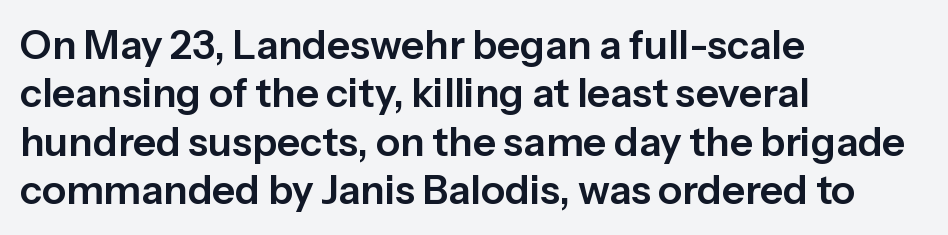
Q: Is the text italic (slanted)? A: No, it is upright.
Q: Is the typeface a serif or a sans-serif typeface? A: Sans-serif.
Q: Is the text underlined? A: No.
Q: How is the paragraph aligned? A: Left-aligned.
Q: Is the spacing between letters normal or unusually wide? A: Normal.
Q: Width (condensed, normal, or wide)? A: Normal.
Q: Stroke contrast? A: Low.
Q: x-height? A: Medium.
Q: Monospaced? A: No.
